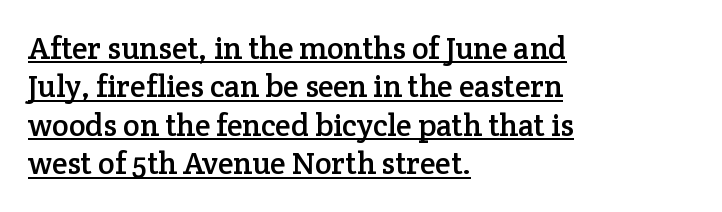
Q: Is the text italic (slanted)? A: No, it is upright.
Q: Is the typeface a serif or a sans-serif typeface? A: Serif.
Q: Is the text underlined? A: Yes.
Q: How is the paragraph aligned? A: Left-aligned.
Q: Is the spacing between letters normal or unusually wide? A: Normal.
Q: Width (condensed, normal, or wide)? A: Normal.
Q: Stroke contrast? A: Low.
Q: x-height? A: Medium.
Q: Monospaced? A: No.
